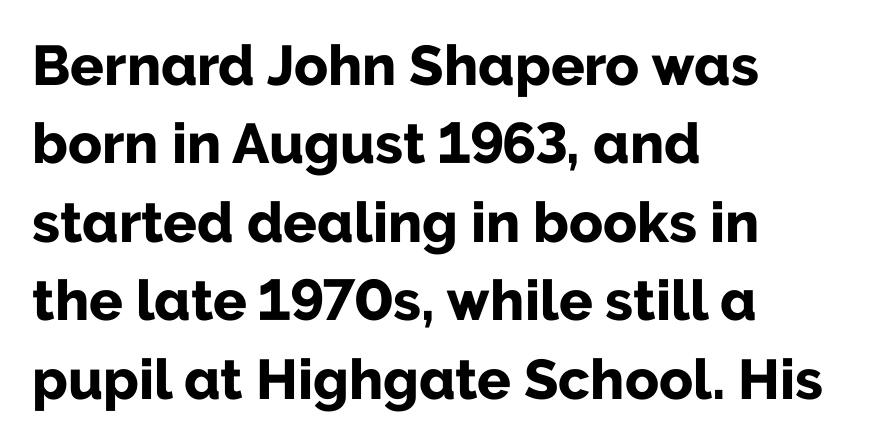
I'd call this a sans setting — the letters go barefoot. Casual observation: everything's shoved over to the left. Italic? Not at all — the glyphs are vertical. Line spacing here is normal. Each word holds together tightly as a unit, with standard inter-letter gaps.
